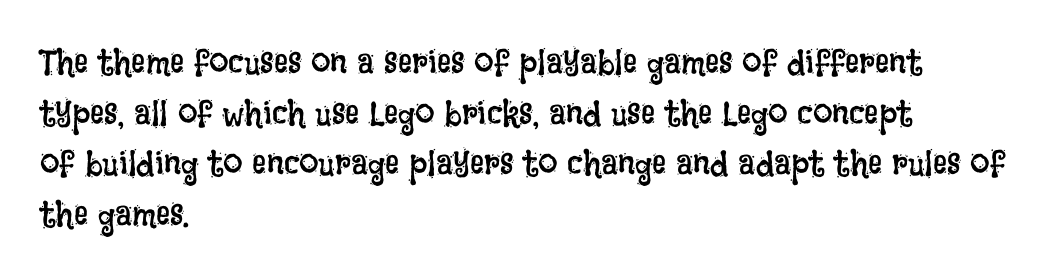
The image shows 35 px regular-weight, condensed type, upright; set left-aligned, normal line spacing (1.45x), normal letter spacing, not underlined; low stroke contrast and a large x-height.
